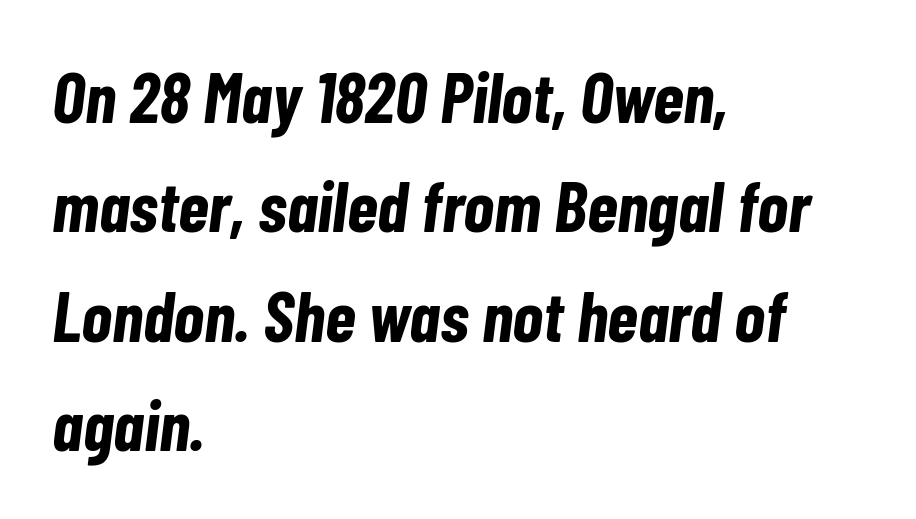
{"italic": "yes", "lean": "right", "slant_degrees": 7, "bold": "yes", "weight": "bold", "width": "condensed", "stroke_contrast": "low", "x_height": "medium", "monospaced": "no", "underline": "no", "align": "left", "line_spacing": "normal", "line_spacing_ratio": 1.54, "letter_spacing": "normal", "letter_spacing_em": 0.0, "glyph_px": 71}
